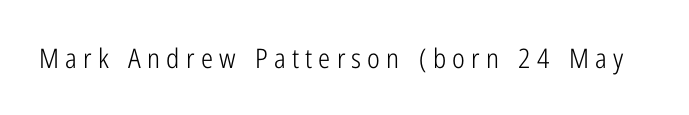
Q: Is the text bold? A: No.
Q: Is the text italic (slanted)? A: No, it is upright.
Q: Is the text underlined? A: No.
Q: Is the spacing between letters normal or unusually wide? A: Unusually wide.
